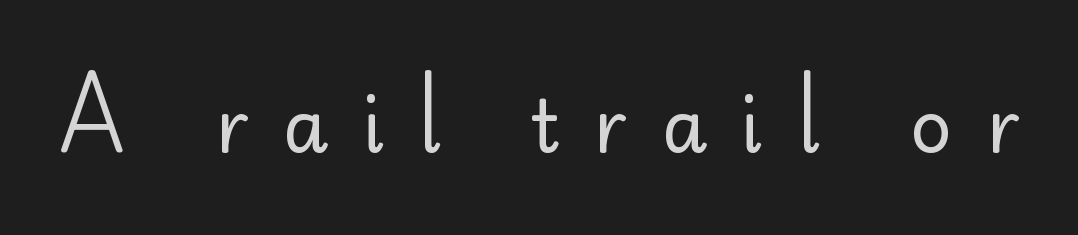
Q: Is the text bold? A: No.
Q: Is the text italic (slanted)? A: No, it is upright.
Q: Is the typeface a serif or a sans-serif typeface? A: Sans-serif.
Q: Is the text underlined? A: No.
Q: Is the spacing between letters normal or unusually wide? A: Unusually wide.
Q: Width (condensed, normal, or wide)? A: Normal.
Q: Stroke contrast? A: Low.
Q: x-height? A: Small.
Q: Monospaced? A: No.
